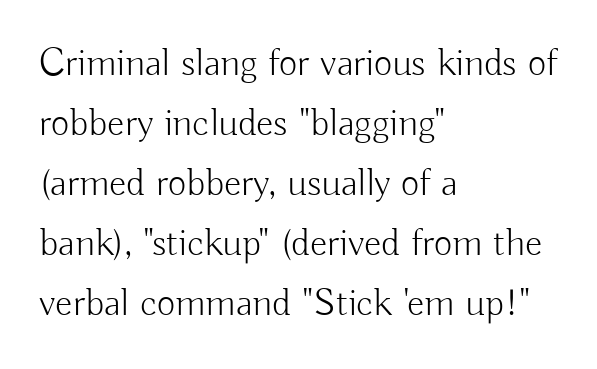
The image shows 40 px light sans-serif type, upright; set left-aligned, normal line spacing (1.5x), normal letter spacing, not underlined; low stroke contrast and a small x-height.
